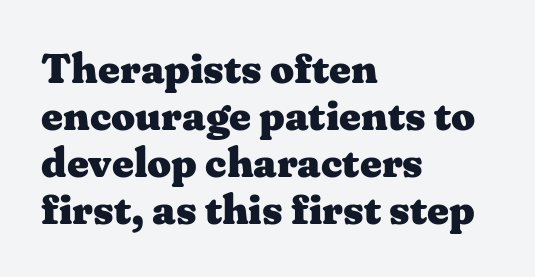
{"serif": "yes", "italic": "no", "bold": "yes", "weight": "heavy", "width": "wide", "stroke_contrast": "medium", "x_height": "medium", "monospaced": "no", "underline": "no", "align": "left", "line_spacing": "tight", "line_spacing_ratio": 1.12, "letter_spacing": "normal", "letter_spacing_em": 0.0, "glyph_px": 42}
